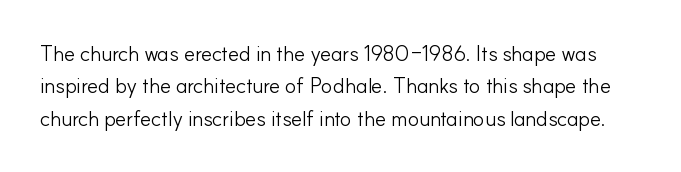
{"italic": "no", "bold": "no", "underline": "no", "line_spacing": "normal", "line_spacing_ratio": 1.54, "letter_spacing": "normal", "letter_spacing_em": 0.0, "glyph_px": 21}
